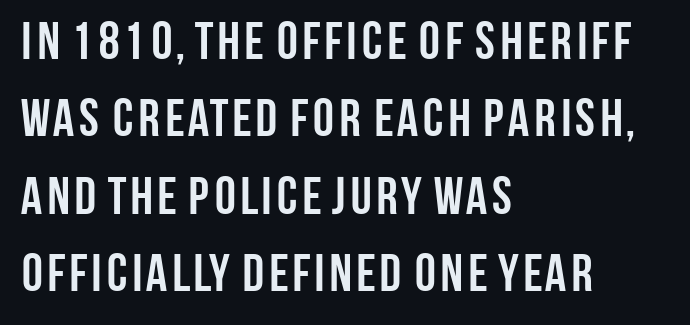
The image shows 53 px semibold, condensed sans-serif type, upright; set left-aligned, normal line spacing (1.46x), normal letter spacing, not underlined; low stroke contrast and a large x-height.
